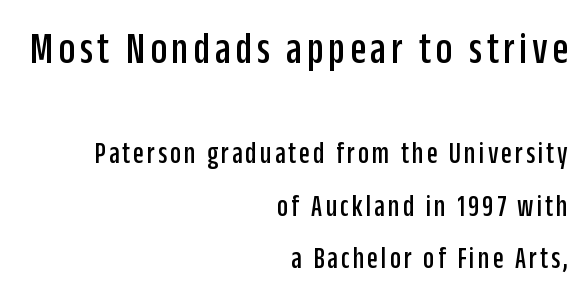
A student would notice the top passage is typeset larger than what follows. Italic: no, the glyphs are upright roman. This rendering uses right alignment, leaving the left contour irregular. Is this a fixed-width face? No — the glyphs have proportional, varying widths. The strip under each line holds only bare page. Evenly set lines give the paragraph a standard silhouette.
